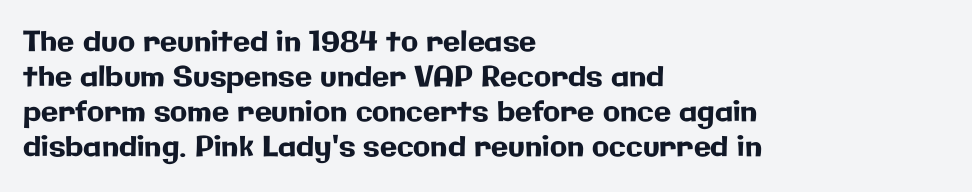
Q: Is the text italic (slanted)? A: No, it is upright.
Q: Is the typeface a serif or a sans-serif typeface? A: Sans-serif.
Q: Is the text underlined? A: No.
Q: How is the paragraph aligned? A: Left-aligned.
Q: Is the spacing between letters normal or unusually wide? A: Normal.
Q: Is the spacing between lines tight, normal or loose? A: Normal.
Q: Width (condensed, normal, or wide)? A: Normal.
Q: Stroke contrast? A: Low.
Q: x-height? A: Medium.
Q: Monospaced? A: No.
